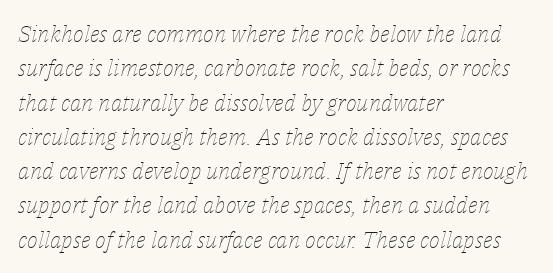
The image shows 23 px text type, italic (leaning right); set left-aligned, normal line spacing (1.49x), normal letter spacing, not underlined.
